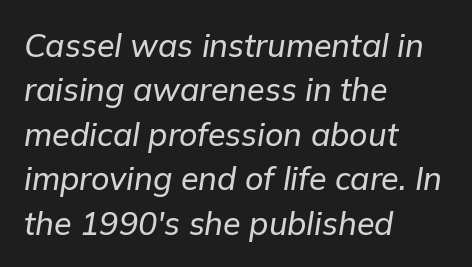
Leftover space on each line is placed entirely after the last word. The face used here is proportionally spaced, like ordinary book or web type. Tracking here is standard; glyphs follow each other at the usual distance. A clean baseline with only descenders dipping below it. The block of text has a typical density, with ordinary space between rows. Italic: yes, the glyphs are oblique.
